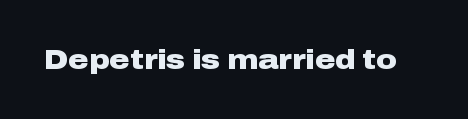
Q: Is the text bold? A: Yes.
Q: Is the text italic (slanted)? A: No, it is upright.
Q: Is the typeface a serif or a sans-serif typeface? A: Sans-serif.
Q: Is the text underlined? A: No.
Q: Is the spacing between letters normal or unusually wide? A: Normal.
Q: Width (condensed, normal, or wide)? A: Wide.
Q: Stroke contrast? A: Low.
Q: x-height? A: Medium.
Q: Monospaced? A: No.
